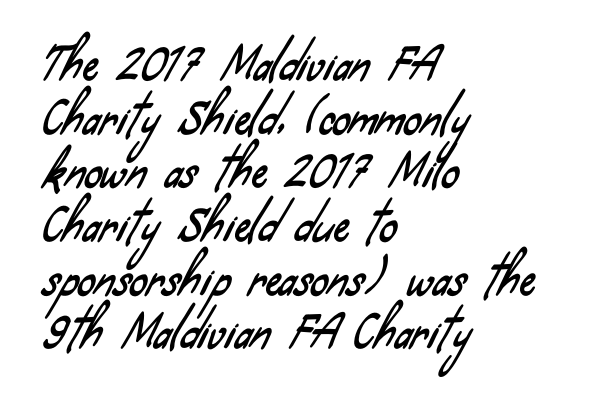
Q: Is the typeface a serif or a sans-serif typeface? A: Sans-serif.
Q: Is the text underlined? A: No.
Q: How is the paragraph aligned? A: Left-aligned.
Q: Is the spacing between letters normal or unusually wide? A: Normal.
Q: Width (condensed, normal, or wide)? A: Condensed.
Q: Stroke contrast? A: Low.
Q: x-height? A: Small.
Q: Monospaced? A: No.
